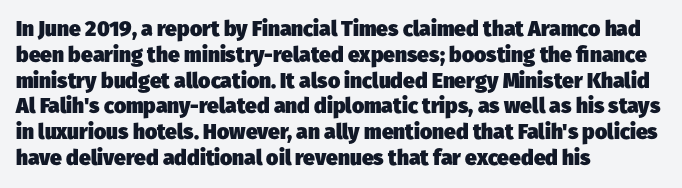
The paragraph has a hard left edge and a soft right edge. This sample uses plain, unmodified letter spacing. Quick note: underline off. Strong, thick strokes mark this as bold type.
